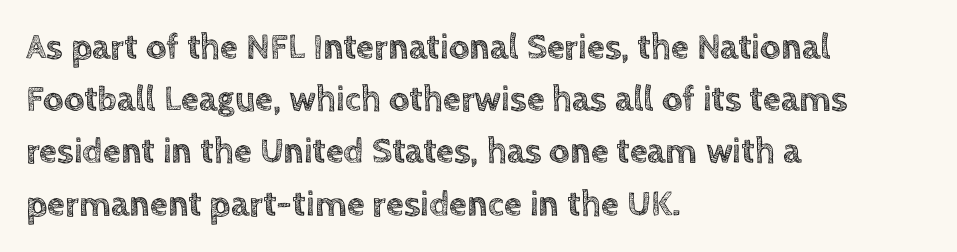
The image shows 36 px text type, upright; set left-aligned, normal line spacing (1.45x), normal letter spacing, not underlined; a large x-height.
